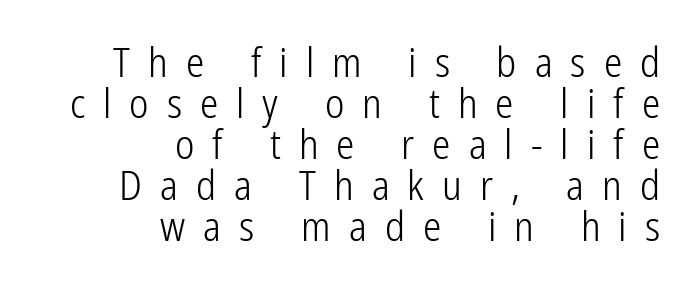
{"serif": "no", "italic": "no", "bold": "no", "weight": "light", "width": "condensed", "stroke_contrast": "low", "x_height": "medium", "monospaced": "no", "underline": "no", "align": "right", "line_spacing": "tight", "line_spacing_ratio": 1.0, "letter_spacing": "wide", "letter_spacing_em": 0.44, "glyph_px": 41}
